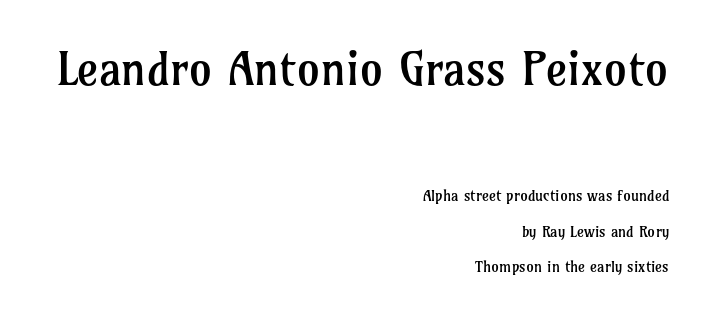
The image shows 46 px regular-weight serif type, upright; set right-aligned, loose line spacing (2.39x), normal letter spacing, not underlined; the first (top) block is 3.07x larger; low stroke contrast and a medium x-height.
